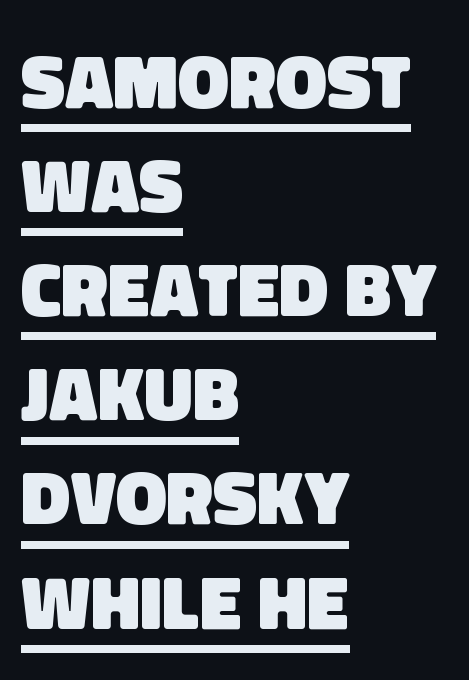
The image shows 76 px heavy sans-serif type; set left-aligned, normal line spacing (1.37x), normal letter spacing, underlined; low stroke contrast and a large x-height.
